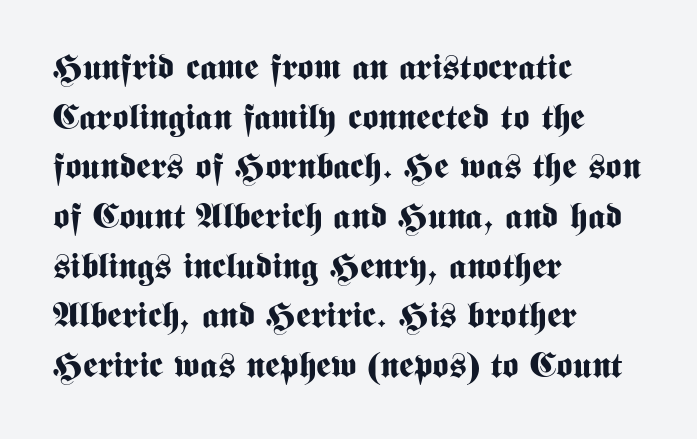
Q: Is the text bold? A: Yes.
Q: Is the text italic (slanted)? A: No, it is upright.
Q: Is the typeface a serif or a sans-serif typeface? A: Sans-serif.
Q: Is the text underlined? A: No.
Q: How is the paragraph aligned? A: Left-aligned.
Q: Is the spacing between letters normal or unusually wide? A: Normal.
Q: Is the spacing between lines tight, normal or loose? A: Normal.
Q: Width (condensed, normal, or wide)? A: Condensed.
Q: Stroke contrast? A: Medium.
Q: x-height? A: Medium.
Q: Monospaced? A: No.
